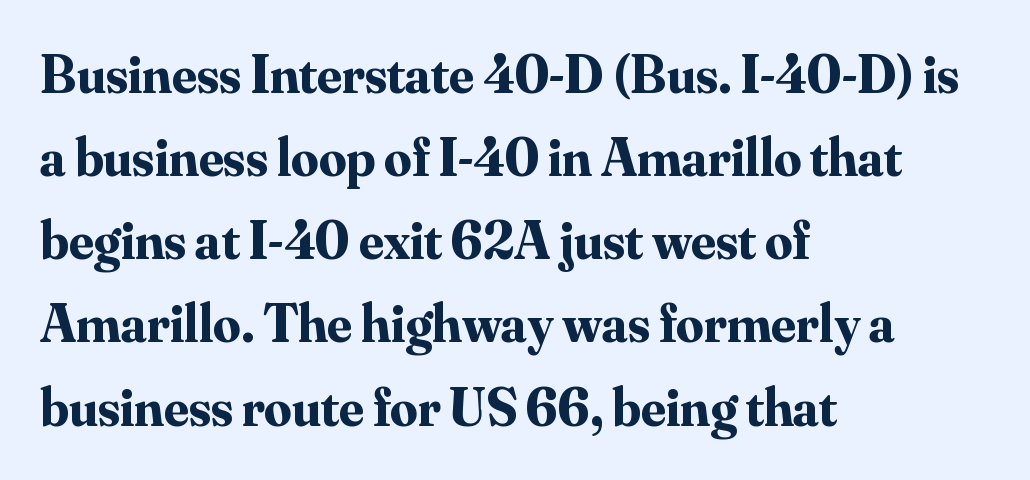
{"serif": "yes", "italic": "no", "bold": "yes", "weight": "bold", "width": "normal", "stroke_contrast": "medium", "x_height": "small", "monospaced": "no", "underline": "no", "align": "left", "line_spacing": "normal", "line_spacing_ratio": 1.54, "letter_spacing": "normal", "letter_spacing_em": 0.0, "glyph_px": 54}
